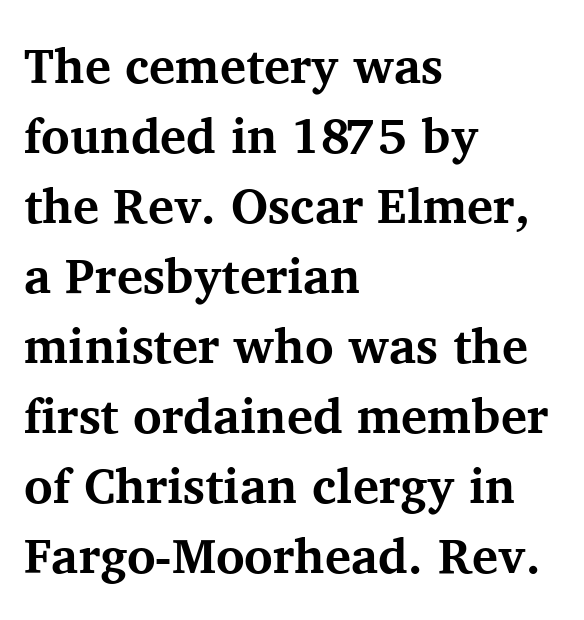
{"serif": "yes", "italic": "no", "bold": "yes", "weight": "bold", "width": "normal", "stroke_contrast": "medium", "x_height": "medium", "monospaced": "no", "underline": "no", "align": "left", "line_spacing": "normal", "line_spacing_ratio": 1.43, "letter_spacing": "normal", "letter_spacing_em": 0.0, "glyph_px": 49}
